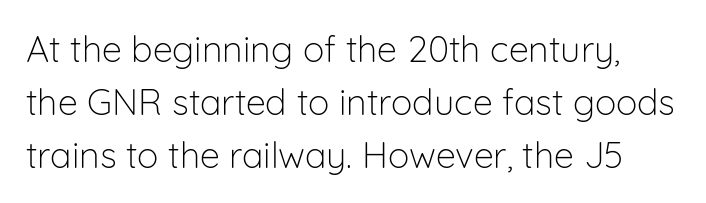
{"serif": "no", "italic": "no", "bold": "no", "weight": "light", "width": "normal", "stroke_contrast": "low", "x_height": "medium", "monospaced": "no", "underline": "no", "line_spacing": "normal", "line_spacing_ratio": 1.47, "letter_spacing": "normal", "letter_spacing_em": 0.0, "glyph_px": 36}
